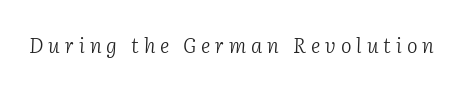
The image shows 20 px text type, italic (leaning right); set unusually wide letter spacing (+0.25 em), not underlined.
